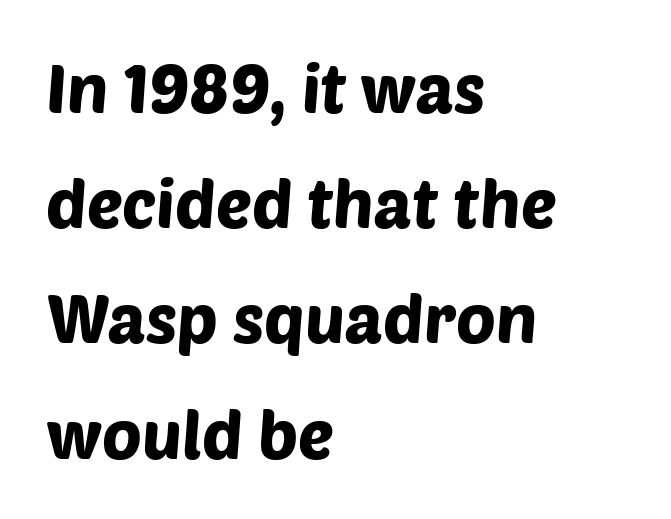
{"serif": "no", "width": "normal", "stroke_contrast": "low", "x_height": "large", "monospaced": "no", "underline": "no", "align": "left", "line_spacing_ratio": 1.72, "letter_spacing": "normal", "letter_spacing_em": 0.0, "glyph_px": 67}
